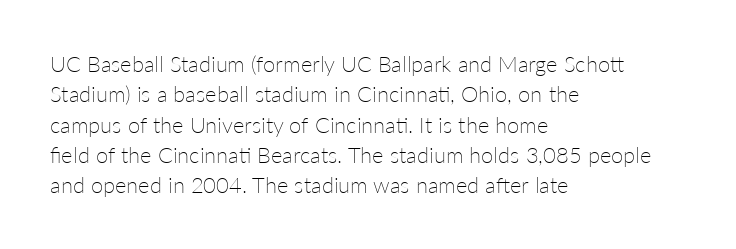
{"italic": "no", "bold": "no", "underline": "no", "align": "left", "line_spacing": "normal", "line_spacing_ratio": 1.38, "letter_spacing": "normal", "letter_spacing_em": 0.0, "glyph_px": 22}
